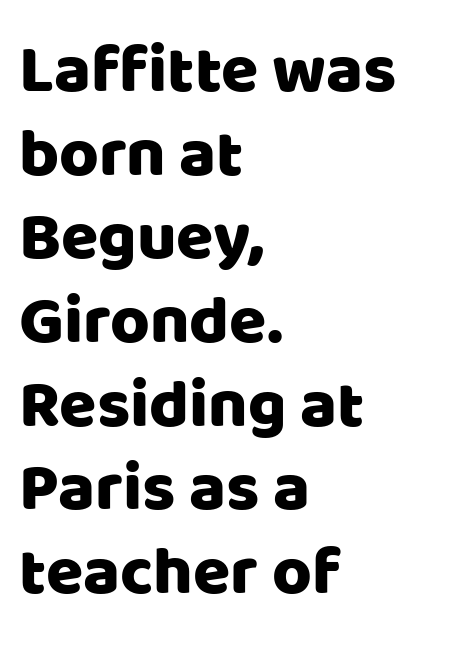
You could not count columns in this text — the font is proportionally spaced. Students, note that the glyphs here touch the page at normal intervals. Do the letters lean? They stand straight. Check where the strokes stop: nothing finishes them off — pure sans. This rendering features lettering with no underline. The paragraph has a hard left edge and a soft right edge.
